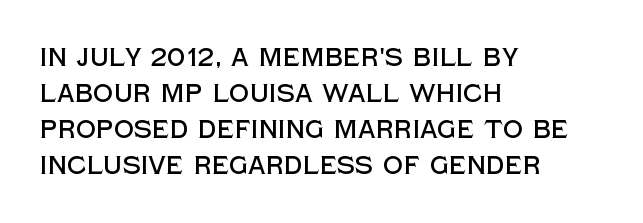
Vertically, the passage feels balanced, rows spaced as you'd expect. Every character sits straight up, as roman type does. A typesetter would call this zero additional tracking. Each line starts at the same left margin while the right side varies. Descenders are the only things crossing below the line.
